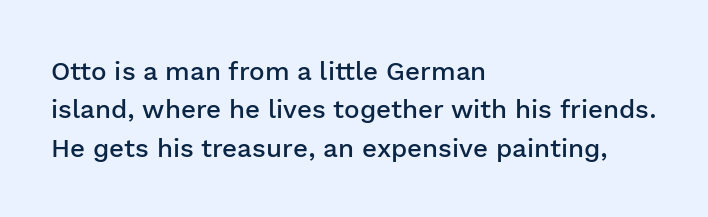
{"italic": "no", "bold": "semi", "underline": "no", "align": "left", "line_spacing": "normal", "line_spacing_ratio": 1.48, "letter_spacing": "normal", "letter_spacing_em": 0.0, "glyph_px": 26}
